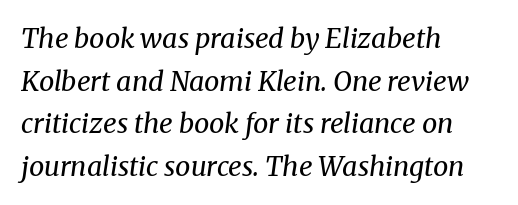
Short and long lines alike share a common starting point at left. Students, observe: this is what conventionally led text looks like. Honestly, there is no underline to notice here at all. The letterforms sit shoulder to shoulder at normal distance. Compared with a typical body face, this is equally light or lighter still. The specimen reads as italic at a glance.
